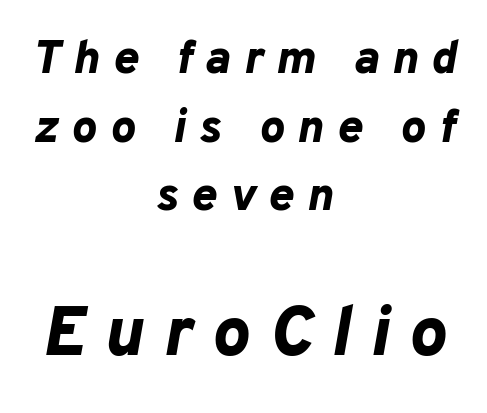
Descenders are the only things crossing below the line. These lines sit exactly where default settings would place them. Here the designer chose a conventional face with non-uniform glyph widths. The typography opts for an oblique posture over an upright one. A student would notice the bottom passage is typeset larger than what precedes it.
